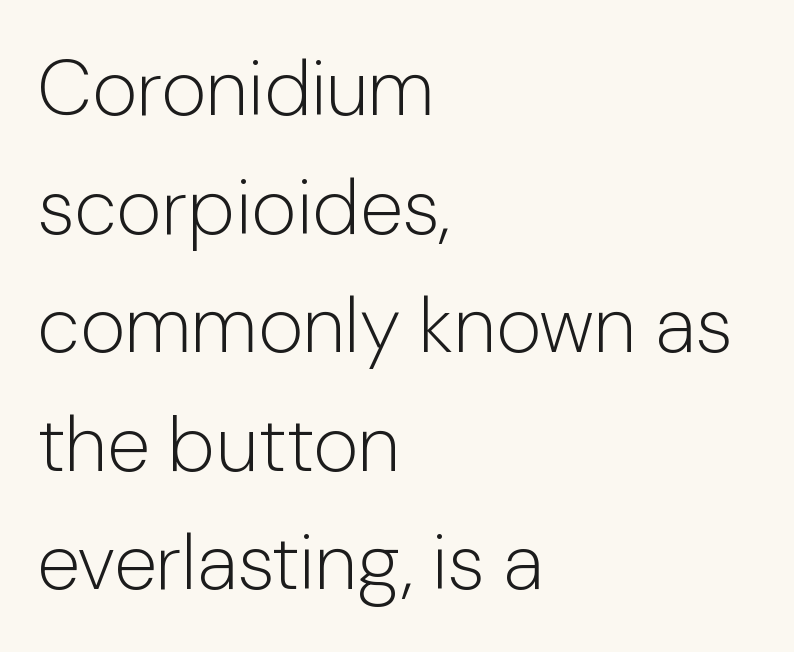
{"serif": "no", "italic": "no", "bold": "no", "weight": "light", "width": "normal", "stroke_contrast": "low", "x_height": "medium", "monospaced": "no", "underline": "no", "align": "left", "line_spacing": "normal", "line_spacing_ratio": 1.52, "letter_spacing": "normal", "letter_spacing_em": 0.0, "glyph_px": 78}
